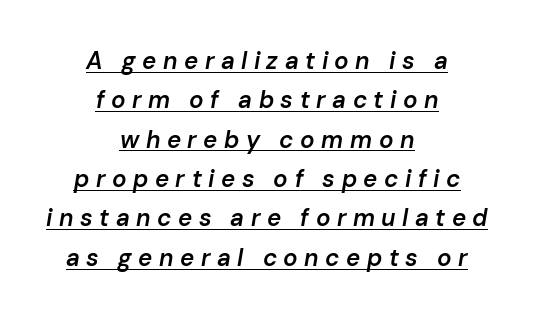
The image shows 24 px text type, italic (leaning right); set centered, normal line spacing (1.64x), unusually wide letter spacing (+0.27 em), underlined.
